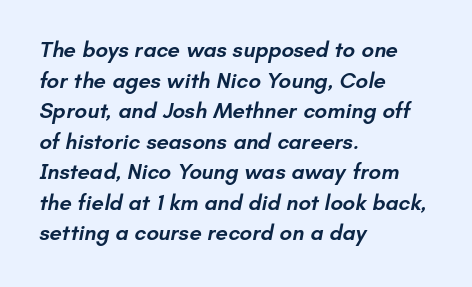
The image shows 22 px text type; set left-aligned, normal line spacing (1.39x), normal letter spacing, not underlined.
